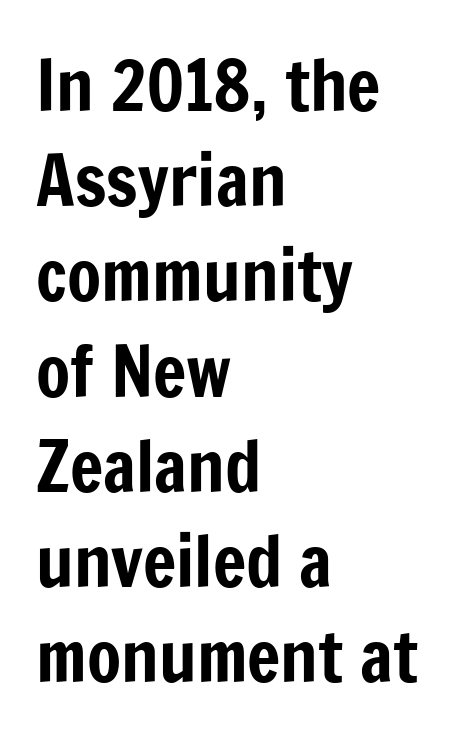
Q: Is the text italic (slanted)? A: No, it is upright.
Q: Is the typeface a serif or a sans-serif typeface? A: Sans-serif.
Q: Is the text underlined? A: No.
Q: How is the paragraph aligned? A: Left-aligned.
Q: Is the spacing between letters normal or unusually wide? A: Normal.
Q: Is the spacing between lines tight, normal or loose? A: Normal.
Q: Width (condensed, normal, or wide)? A: Condensed.
Q: Stroke contrast? A: Low.
Q: x-height? A: Medium.
Q: Monospaced? A: No.
